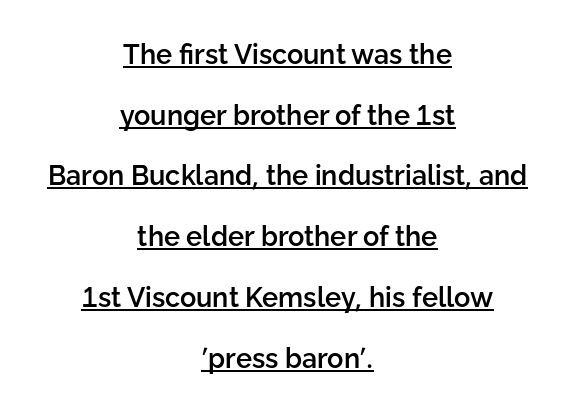
Reading down the block, each line starts at a different indent, mirrored at its end. The vertical gap from one line to the next is large. This is the in-between weight designers call semibold or demi. The typesetter has applied underlining to the passage shown. What stands out about the letter spacing? Nothing — it is the standard amount. The type sits square on the baseline with zero lean.
